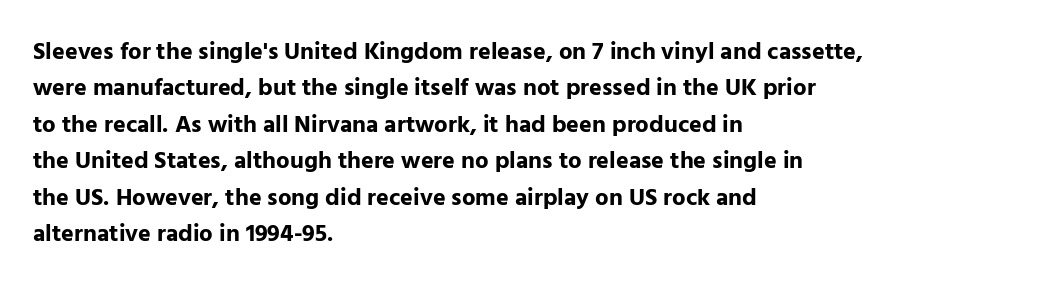
{"italic": "no", "bold": "yes", "underline": "no", "align": "left", "line_spacing": "normal", "line_spacing_ratio": 1.52, "letter_spacing": "normal", "letter_spacing_em": 0.0, "glyph_px": 24}
